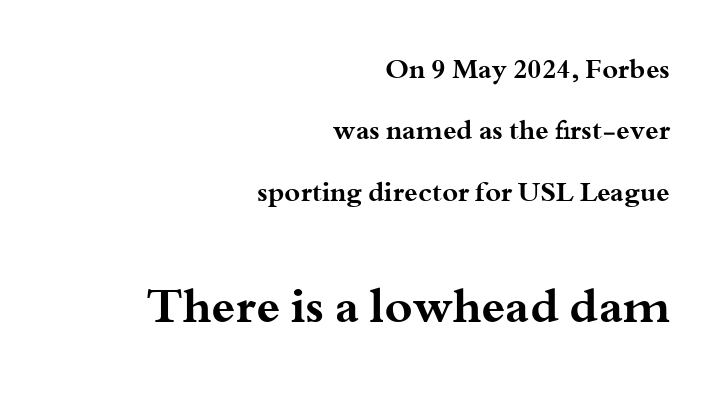
The image shows 48 px bold, wide serif type, upright; set right-aligned, loose line spacing (2.27x), normal letter spacing, not underlined; the second (bottom) block is 1.78x larger; medium stroke contrast and a small x-height.
